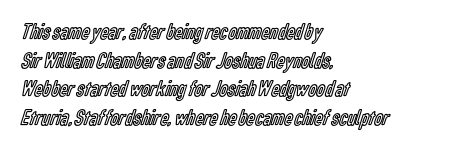
{"underline": "no", "align": "left", "line_spacing": "normal", "line_spacing_ratio": 1.25, "letter_spacing": "normal", "letter_spacing_em": 0.0, "glyph_px": 23}
